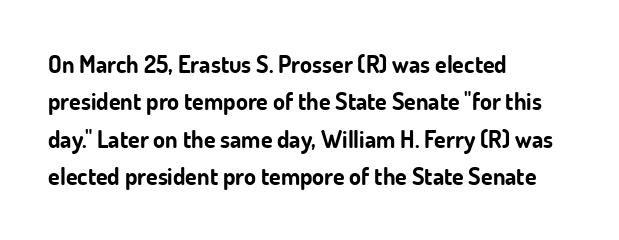
Underline: absent. Strokes here are thick enough to call this a true bold. This block has exactly the height ordinary leading produces. Standard letterfit; no display-style spreading of the glyphs. The lines are quadded left.
